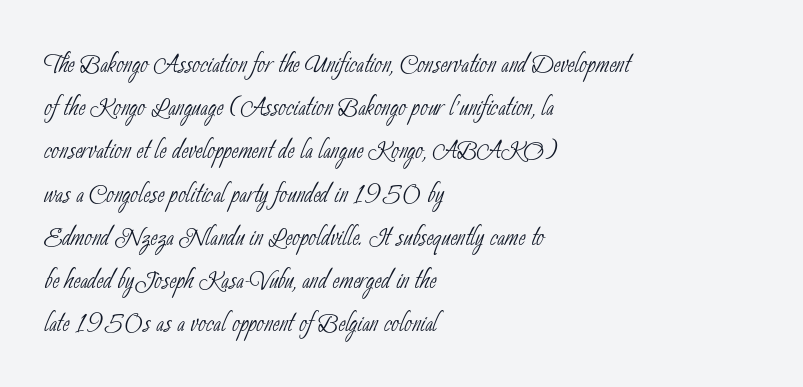
{"serif": "no", "bold": "no", "weight": "thin", "width": "condensed", "stroke_contrast": "low", "x_height": "small", "monospaced": "no", "underline": "no", "align": "left", "line_spacing": "normal", "line_spacing_ratio": 1.27, "letter_spacing": "normal", "letter_spacing_em": 0.0, "glyph_px": 34}
